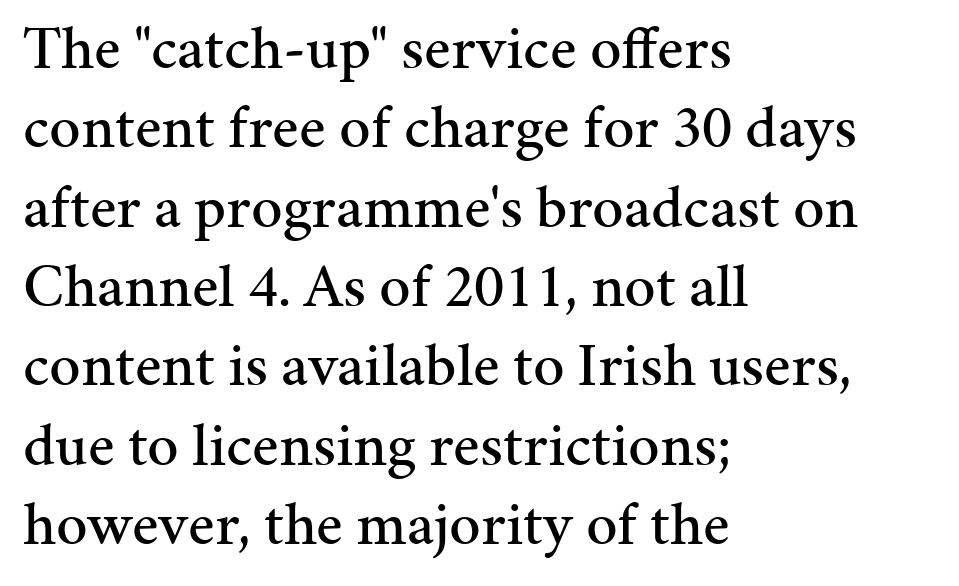
You could call the tracking neutral — neither tight nor loose. The face used here is seriffed, in the tradition of book romans. Is the block centered? No — it sits flush against the left margin. Nope, not italic — everything's standing straight.
